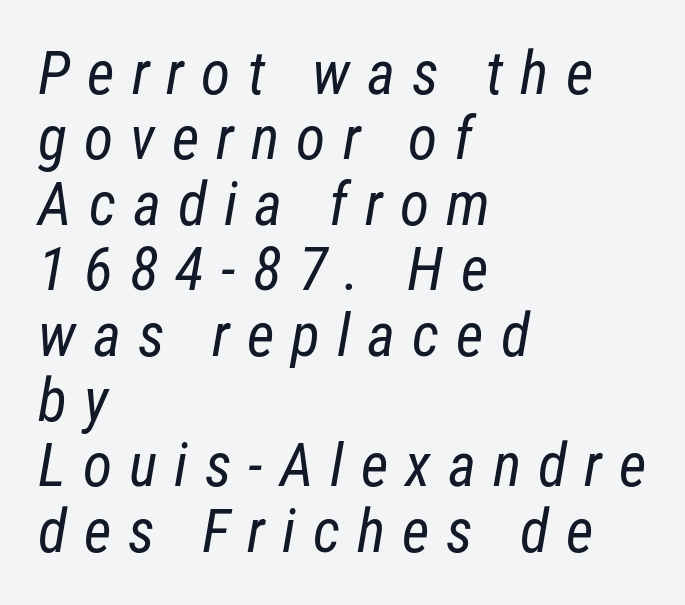
The image shows 60 px regular-weight, condensed sans-serif type; set left-aligned, tight line spacing (1.09x), unusually wide letter spacing (+0.28 em), not underlined; low stroke contrast and a medium x-height.
